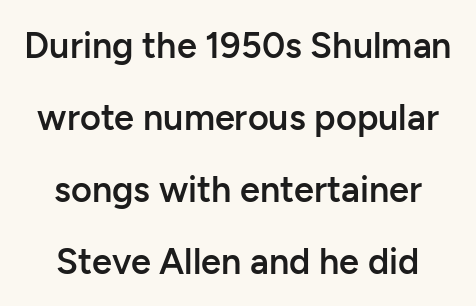
The image shows 36 px semibold sans-serif type, upright; set loose line spacing (2.0x), normal letter spacing, not underlined; low stroke contrast and a medium x-height.
